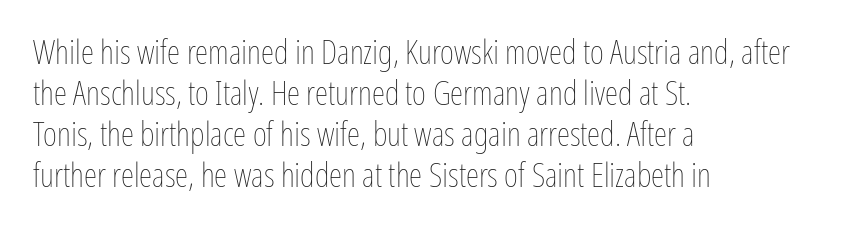
{"italic": "no", "bold": "no", "weight": "thin", "width": "condensed", "stroke_contrast": "low", "x_height": "medium", "monospaced": "no", "underline": "no", "align": "left", "line_spacing_ratio": 1.21, "letter_spacing": "normal", "letter_spacing_em": 0.0, "glyph_px": 34}
